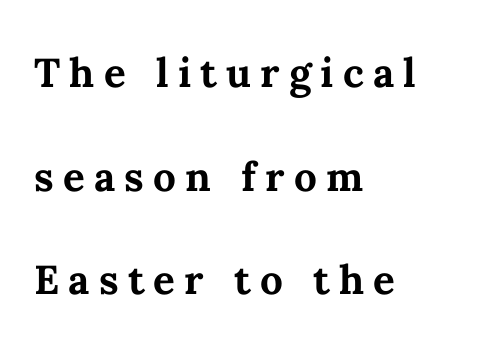
{"italic": "no", "bold": "yes", "weight": "semibold", "width": "normal", "stroke_contrast": "medium", "x_height": "medium", "monospaced": "no", "underline": "no", "align": "left", "line_spacing": "loose", "line_spacing_ratio": 1.92, "glyph_px": 54}
